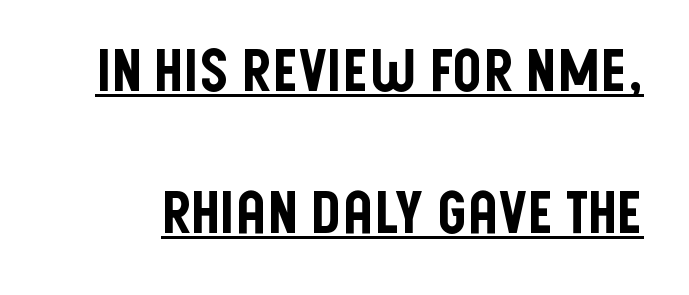
Q: Is the text italic (slanted)? A: No, it is upright.
Q: Is the typeface a serif or a sans-serif typeface? A: Sans-serif.
Q: Is the text underlined? A: Yes.
Q: Is the spacing between letters normal or unusually wide? A: Normal.
Q: Is the spacing between lines tight, normal or loose? A: Loose.
Q: Width (condensed, normal, or wide)? A: Condensed.
Q: Stroke contrast? A: Low.
Q: x-height? A: Large.
Q: Monospaced? A: No.
